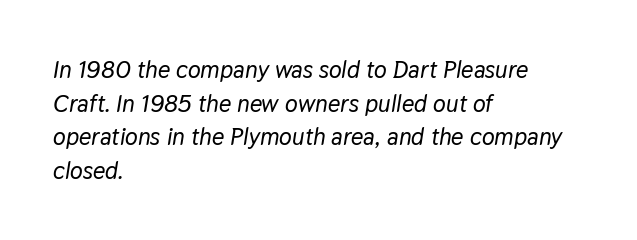
The image shows 24 px text type, italic (leaning right); set left-aligned, normal line spacing (1.4x), normal letter spacing, not underlined.
